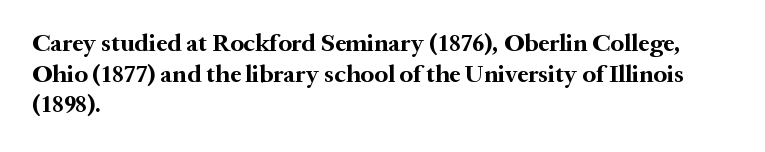
Q: Is the text bold? A: Yes.
Q: Is the text italic (slanted)? A: No, it is upright.
Q: Is the text underlined? A: No.
Q: How is the paragraph aligned? A: Left-aligned.
Q: Is the spacing between letters normal or unusually wide? A: Normal.
